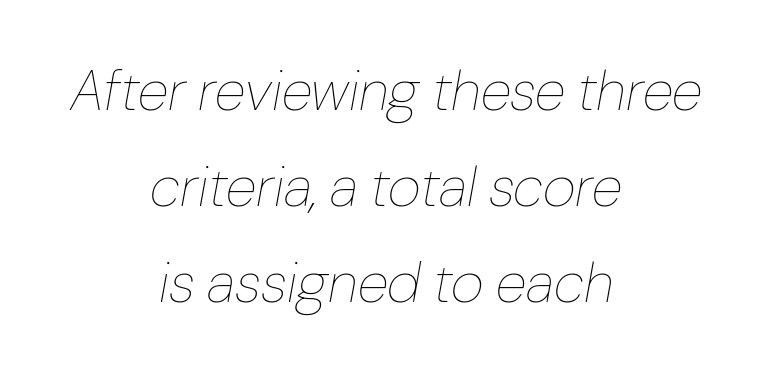
The font sits on the lighter half of the weight spectrum, regular included. The glyphs look as if they've been sheared to an angle. Default kerning and tracking; the words read as compact shapes. Anything drawn beneath the words? Only blank space. Is this a fixed-width face? No — the glyphs have proportional, varying widths. Reading down the block, each line starts at a different indent, mirrored at its end.
